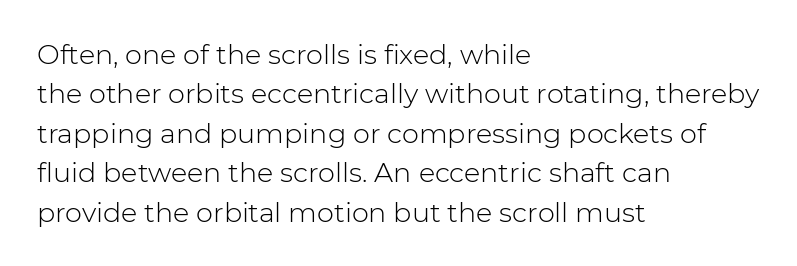
{"italic": "no", "bold": "no", "underline": "no", "align": "left", "line_spacing": "normal", "line_spacing_ratio": 1.46, "letter_spacing": "normal", "letter_spacing_em": 0.0, "glyph_px": 27}
